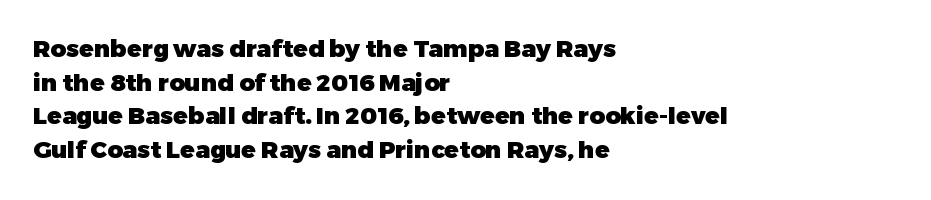
Q: Is the text bold? A: Yes.
Q: Is the text italic (slanted)? A: No, it is upright.
Q: Is the text underlined? A: No.
Q: How is the paragraph aligned? A: Left-aligned.
Q: Is the spacing between letters normal or unusually wide? A: Normal.
Q: Is the spacing between lines tight, normal or loose? A: Normal.
